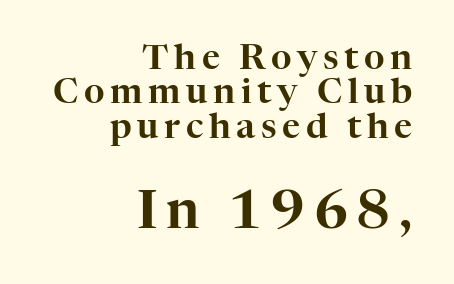
The image shows 53 px serif type, upright; set right-aligned, tight line spacing (0.98x), not underlined; the second (bottom) block is 1.51x larger; high stroke contrast and a medium x-height.
